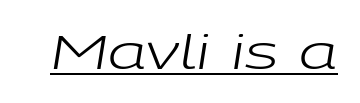
Q: Is the text bold? A: No.
Q: Is the text italic (slanted)? A: Yes, it leans right by about 9 degrees.
Q: Is the text underlined? A: Yes.
Q: Is the spacing between letters normal or unusually wide? A: Normal.
Q: Width (condensed, normal, or wide)? A: Wide.
Q: Stroke contrast? A: Low.
Q: x-height? A: Medium.
Q: Monospaced? A: No.
